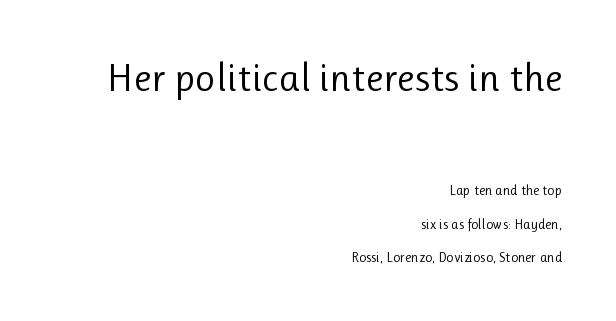
The image shows 40 px regular-weight sans-serif type, upright; set right-aligned, loose line spacing (2.4x), normal letter spacing, not underlined; the first (top) block is 2.86x larger; low stroke contrast and a medium x-height.
